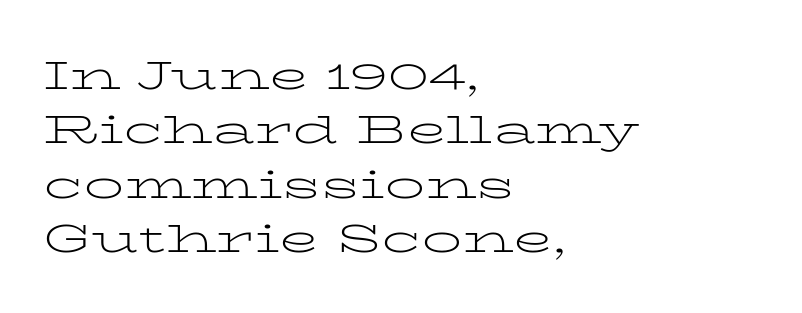
{"serif": "yes", "italic": "no", "bold": "no", "weight": "light", "width": "wide", "stroke_contrast": "low", "x_height": "medium", "monospaced": "no", "underline": "no", "align": "left", "line_spacing": "normal", "line_spacing_ratio": 1.36, "letter_spacing": "normal", "letter_spacing_em": 0.0, "glyph_px": 40}
